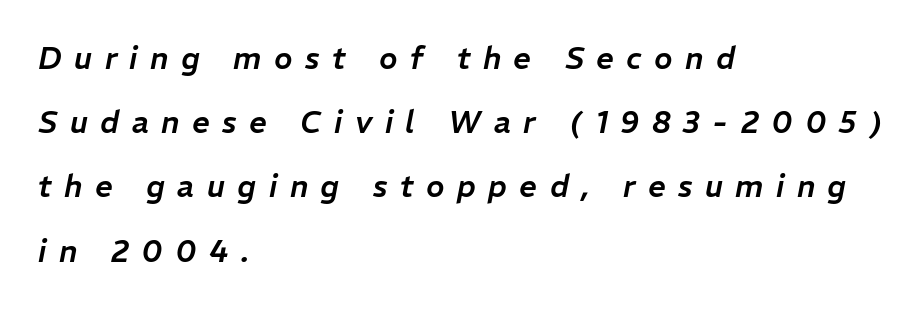
The image shows 31 px text type, italic (leaning right); set left-aligned, loose line spacing (2.07x), unusually wide letter spacing (+0.4 em), not underlined; low stroke contrast and a medium x-height.
